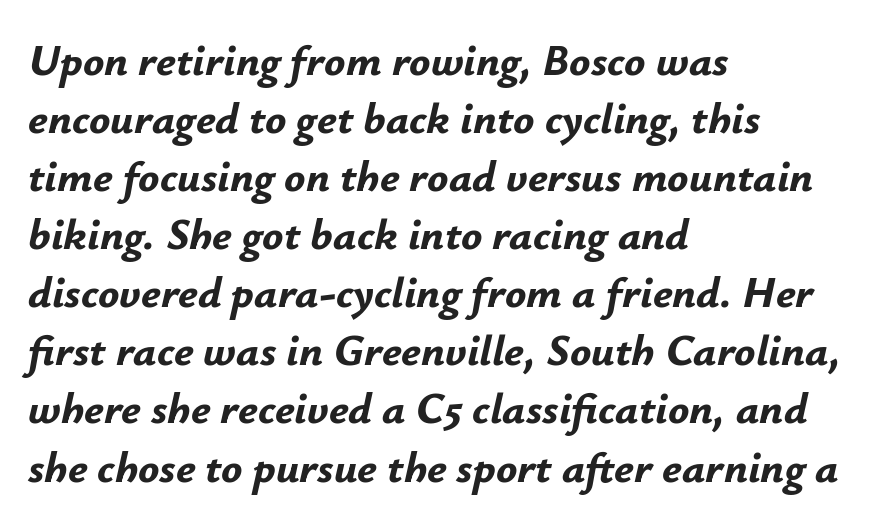
{"italic": "yes", "lean": "right", "slant_degrees": 12, "bold": "yes", "weight": "bold", "width": "normal", "stroke_contrast": "low", "x_height": "small", "monospaced": "no", "underline": "no", "align": "left", "line_spacing": "normal", "line_spacing_ratio": 1.32, "letter_spacing": "normal", "letter_spacing_em": 0.0, "glyph_px": 44}
